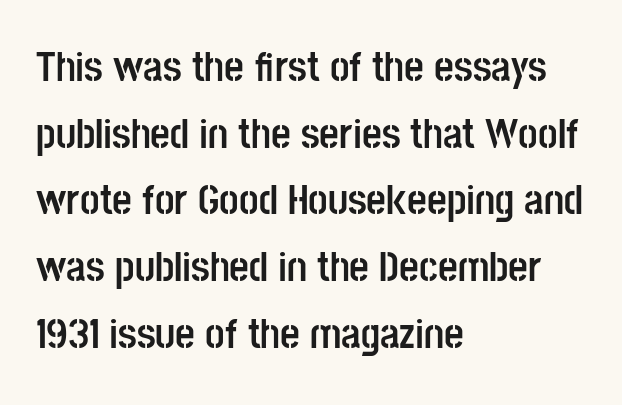
The rows are spaced the way most documents space them. Is this a sans? Yes — the strokes have no serifs. A dark, heavy texture on the line: the type is bold. The passage shown is typed in a proportional face where columns would drift. The gaps between neighbouring characters are ordinary and unremarkable.
